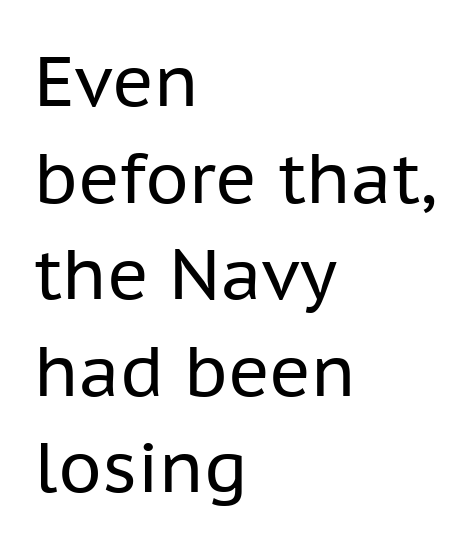
The image shows 70 px regular-weight sans-serif type, upright; set left-aligned, normal line spacing (1.38x), normal letter spacing, not underlined; low stroke contrast and a medium x-height.
